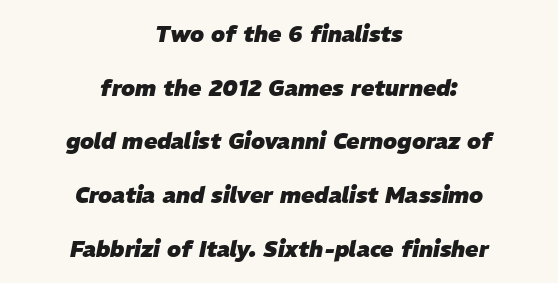
The image shows 22 px bold type, italic (leaning right); set centered, loose line spacing (2.44x), normal letter spacing, not underlined.
